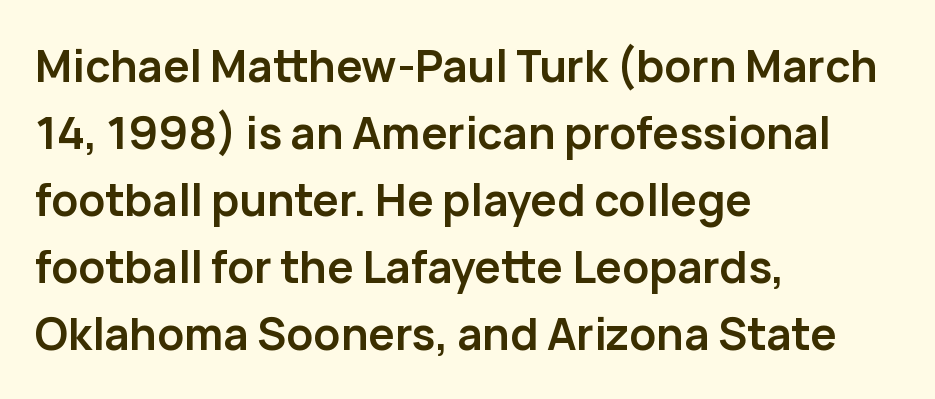
Q: Is the text bold? A: Yes.
Q: Is the text italic (slanted)? A: No, it is upright.
Q: Is the typeface a serif or a sans-serif typeface? A: Sans-serif.
Q: Is the text underlined? A: No.
Q: How is the paragraph aligned? A: Left-aligned.
Q: Is the spacing between letters normal or unusually wide? A: Normal.
Q: Is the spacing between lines tight, normal or loose? A: Normal.
Q: Width (condensed, normal, or wide)? A: Normal.
Q: Stroke contrast? A: Low.
Q: x-height? A: Medium.
Q: Monospaced? A: No.
